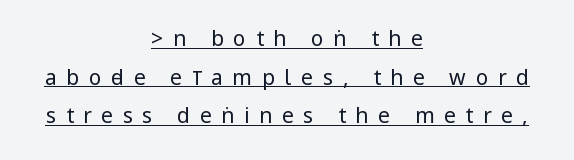
The image shows 21 px text type, upright; set centered, line spacing 1.84x, unusually wide letter spacing (+0.46 em), underlined.
